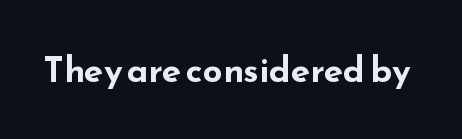
Q: Is the text bold? A: Yes.
Q: Is the text italic (slanted)? A: No, it is upright.
Q: Is the typeface a serif or a sans-serif typeface? A: Sans-serif.
Q: Is the text underlined? A: No.
Q: Is the spacing between letters normal or unusually wide? A: Normal.
Q: Width (condensed, normal, or wide)? A: Wide.
Q: Stroke contrast? A: Low.
Q: x-height? A: Small.
Q: Monospaced? A: No.
